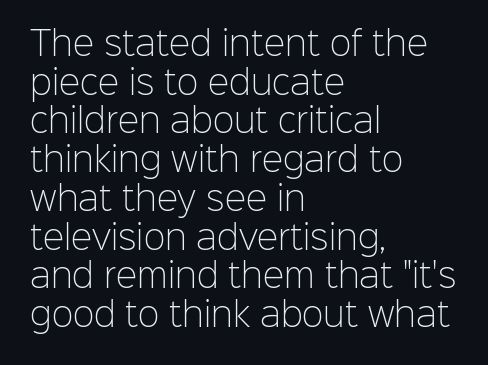
The image shows 32 px light sans-serif type, upright; set left-aligned, line spacing 1.21x, normal letter spacing, not underlined; low stroke contrast and a medium x-height.
